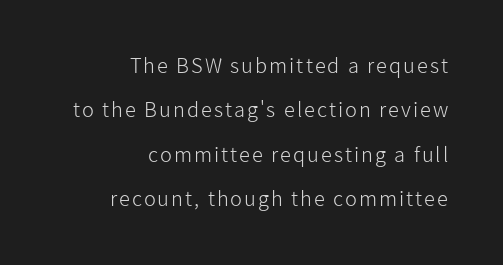
The image shows 20 px text type, upright; set right-aligned, loose line spacing (2.22x), not underlined.
